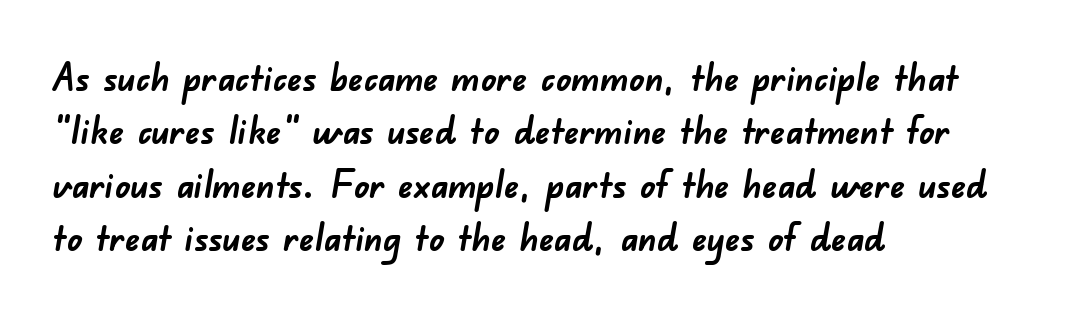
These lines are set flush left with a ragged right edge. You'd pick this weight for a headline — it's a proper bold. Only glyphs here, with clear space below each row. The face used here is proportionally spaced, like ordinary book or web type. The face used here is rendered with its standard letterfit. Nope, no serifs anywhere on these letters.
